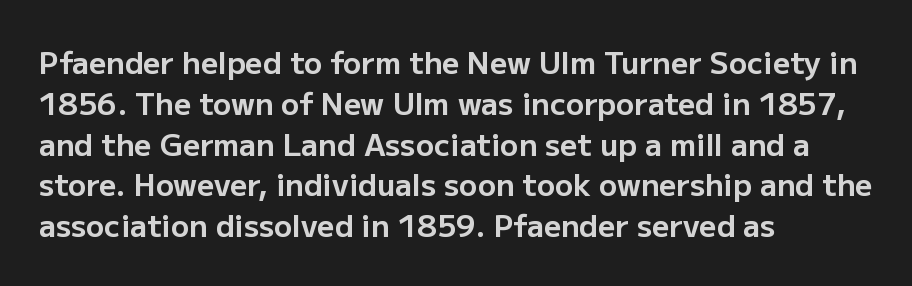
Default kerning and tracking; the words read as compact shapes. You could not count columns in this text — the font is proportionally spaced. The type sits square on the baseline with zero lean. Notice how descenders clear the ascenders below comfortably — that's standard leading.
